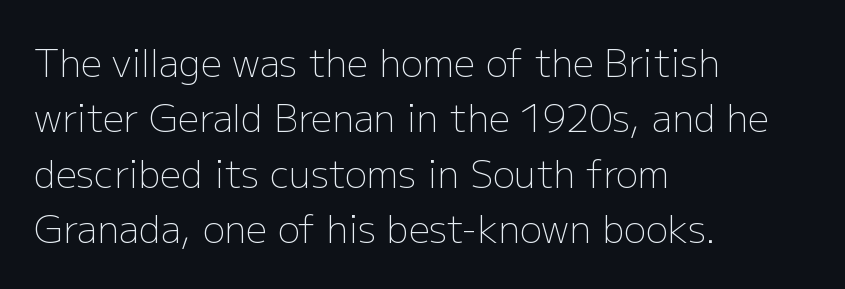
Q: Is the text bold? A: No.
Q: Is the text italic (slanted)? A: No, it is upright.
Q: Is the typeface a serif or a sans-serif typeface? A: Sans-serif.
Q: Is the text underlined? A: No.
Q: How is the paragraph aligned? A: Left-aligned.
Q: Is the spacing between letters normal or unusually wide? A: Normal.
Q: Is the spacing between lines tight, normal or loose? A: Normal.
Q: Width (condensed, normal, or wide)? A: Normal.
Q: Stroke contrast? A: Low.
Q: x-height? A: Medium.
Q: Monospaced? A: No.
